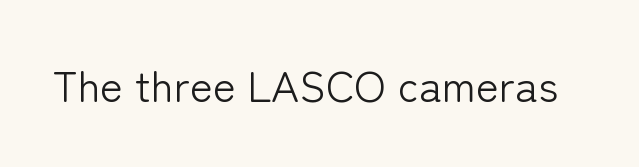
The image shows 43 px light sans-serif type, upright; set normal letter spacing, not underlined; low stroke contrast and a medium x-height.
